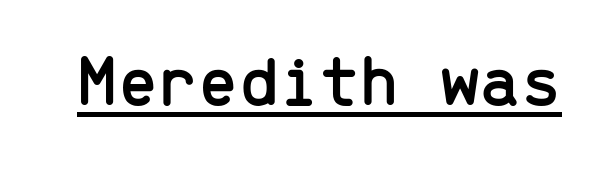
This is roman type, the default non-slanted kind. You could call the tracking neutral — neither tight nor loose. I'd call this a sans setting — the letters go barefoot. Every character here occupies the same horizontal width, giving the sample a typewriter-like rhythm.
